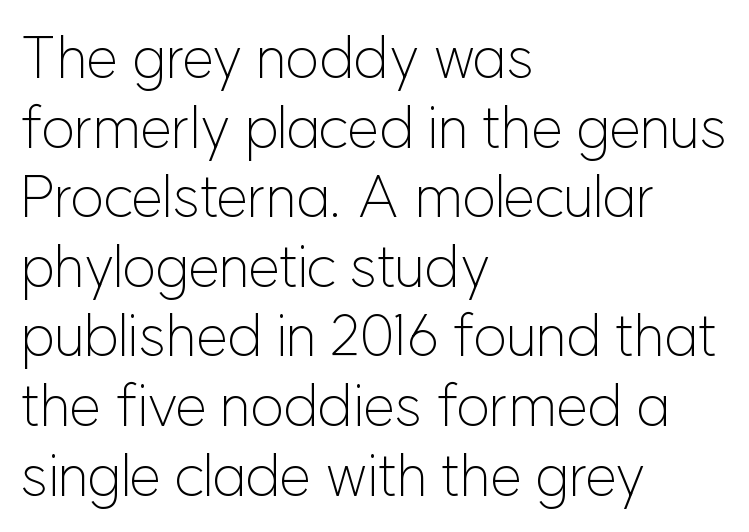
Character widths vary here, with narrow letters taking less room than wide ones. These lines keep a tight, regular rhythm from letter to letter. The letters carry no serifs — their stems end cleanly without finishing strokes. The zone under the glyphs is completely vacant. The strokes carry an ordinary text weight at most.
